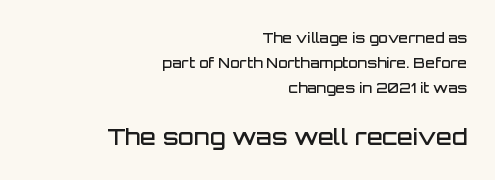
{"italic": "no", "bold": "semi", "underline": "no", "align": "right", "line_spacing_ratio": 1.78, "letter_spacing": "normal", "letter_spacing_em": 0.0, "larger_block": "second", "size_ratio": 1.64, "glyph_px": 23}
